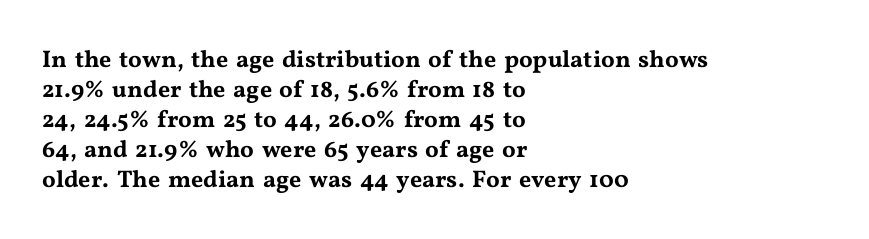
The lines in this sample share a left origin and differ only in where they stop. Tracking here is standard; glyphs follow each other at the usual distance. How would I describe the line gaps? Plain and ordinary. You can tell it's not italic because the verticals are truly vertical.
